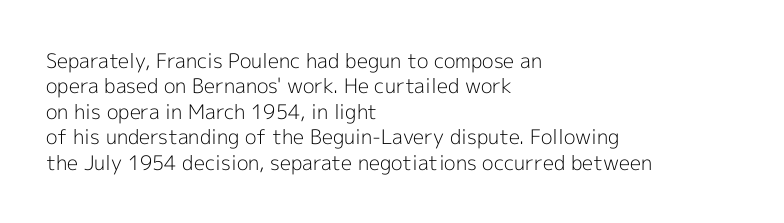
Q: Is the text bold? A: No.
Q: Is the text italic (slanted)? A: No, it is upright.
Q: Is the text underlined? A: No.
Q: How is the paragraph aligned? A: Left-aligned.
Q: Is the spacing between letters normal or unusually wide? A: Normal.
Q: Is the spacing between lines tight, normal or loose? A: Normal.
